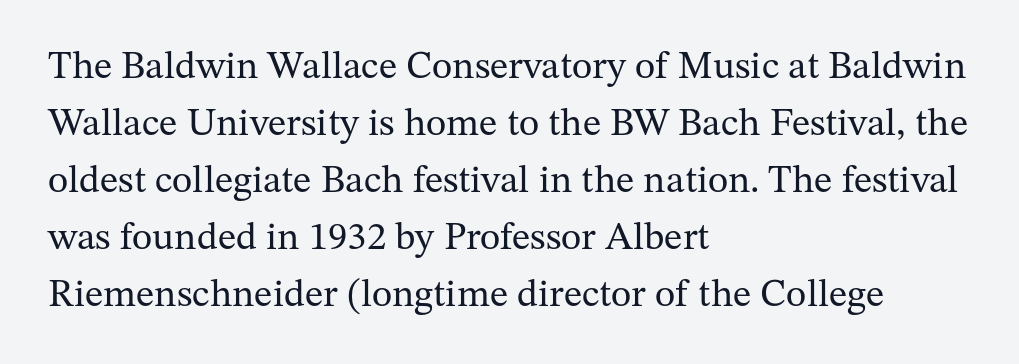
The image shows 39 px regular-weight serif type, upright; set left-aligned, normal line spacing (1.46x), normal letter spacing, not underlined; medium stroke contrast and a medium x-height.
